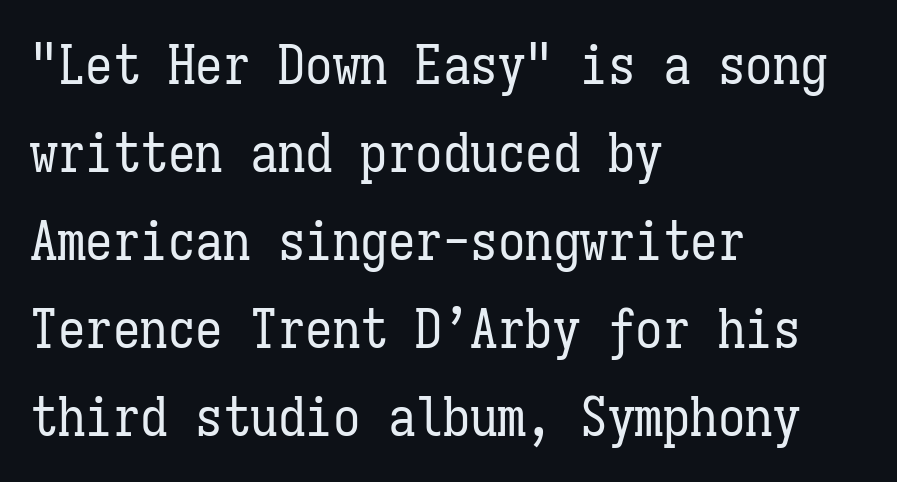
{"italic": "no", "bold": "no", "weight": "regular", "width": "condensed", "stroke_contrast": "low", "x_height": "medium", "monospaced": "yes", "underline": "no", "align": "left", "line_spacing": "normal", "line_spacing_ratio": 1.6, "letter_spacing": "normal", "letter_spacing_em": 0.0, "glyph_px": 55}
